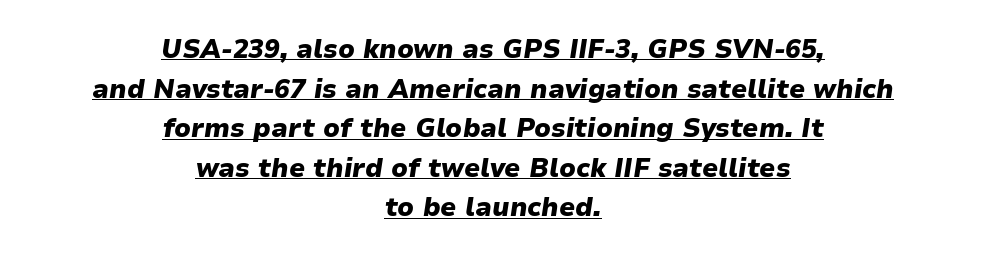
{"italic": "yes", "lean": "right", "slant_degrees": 9, "bold": "yes", "underline": "yes", "align": "center", "line_spacing": "normal", "line_spacing_ratio": 1.52, "letter_spacing": "normal", "letter_spacing_em": 0.0, "glyph_px": 26}
